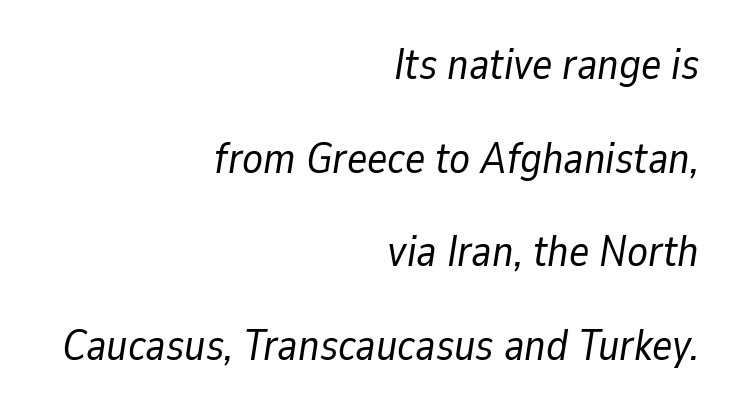
The ragged edge is on the left, which tells us the setting is flush right. Proportional: the letters do not fall into vertical columns. The type is set solid horizontally, with unmodified tracking. Has an underline been added? It has not. The characters are drawn with everyday or finer stroke widths.
